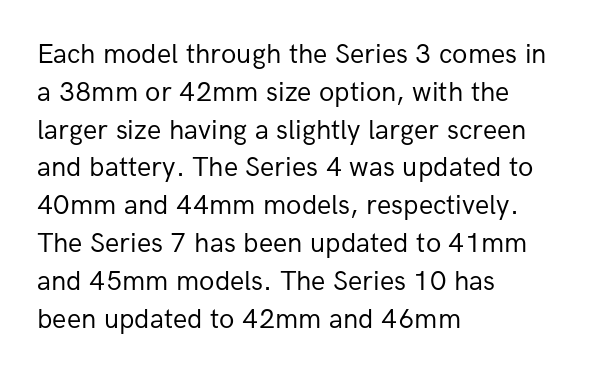
Q: Is the text bold? A: No.
Q: Is the text italic (slanted)? A: No, it is upright.
Q: Is the typeface a serif or a sans-serif typeface? A: Sans-serif.
Q: Is the text underlined? A: No.
Q: How is the paragraph aligned? A: Left-aligned.
Q: Is the spacing between letters normal or unusually wide? A: Normal.
Q: Is the spacing between lines tight, normal or loose? A: Normal.
Q: Width (condensed, normal, or wide)? A: Normal.
Q: Stroke contrast? A: Low.
Q: x-height? A: Medium.
Q: Monospaced? A: No.
